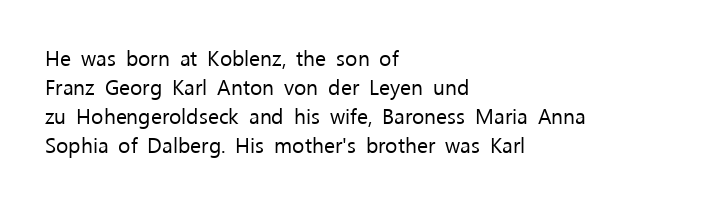
{"italic": "no", "bold": "no", "underline": "no", "align": "left", "line_spacing": "normal", "line_spacing_ratio": 1.38, "letter_spacing": "normal", "letter_spacing_em": 0.0, "glyph_px": 21}
